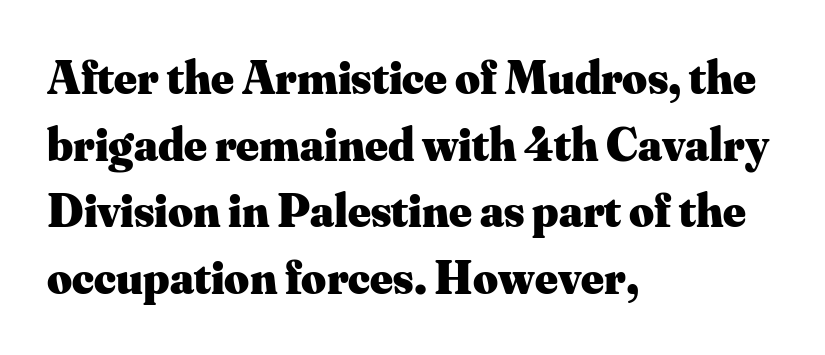
Descenders hang freely into open space. The type sits square on the baseline with zero lean. Whoever set this chose a conventional vertical rhythm. These words are printed bold, with thick strokes throughout. The letters carry serifs — small finishing strokes at the ends of their stems.
